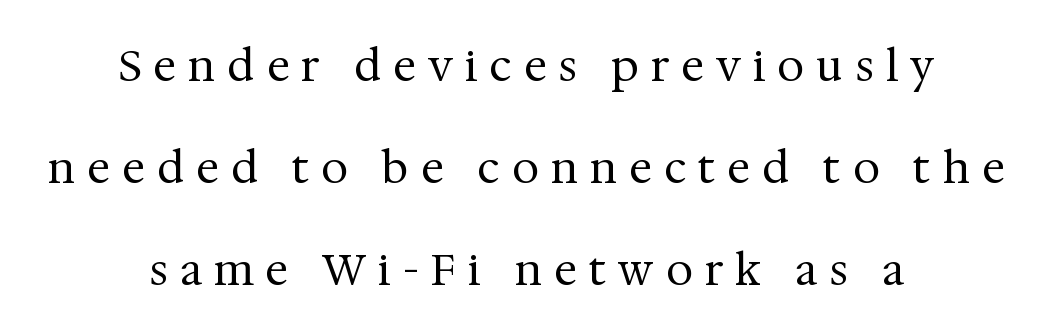
This sample uses a serif face. Any mark beneath the type? The region is blank. The face used here is proportionally spaced, like ordinary book or web type. Successive baselines arrive slowly, with a big drop between each. The rendering inserts visible extra space after every character.
